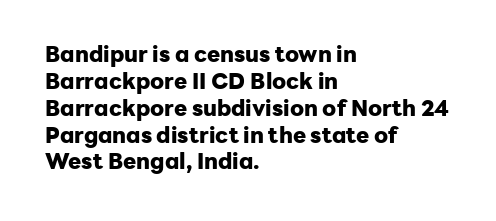
A typesetter would mark this as roman, not italic. What stands out about the letter spacing? Nothing — it is the standard amount. The baseline area is clear. Caption: bold face, heavy strokes.
